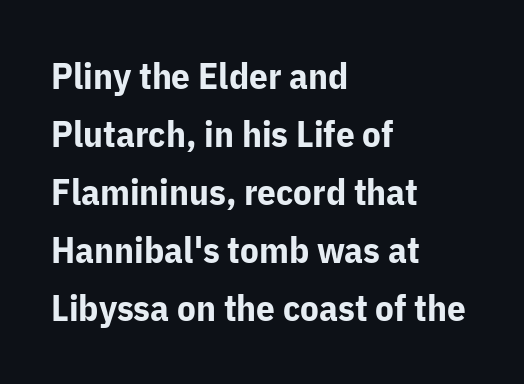
{"serif": "no", "italic": "no", "bold": "yes", "weight": "bold", "width": "normal", "stroke_contrast": "low", "x_height": "medium", "monospaced": "no", "underline": "no", "align": "left", "line_spacing": "normal", "line_spacing_ratio": 1.57, "letter_spacing": "normal", "letter_spacing_em": 0.0, "glyph_px": 37}
